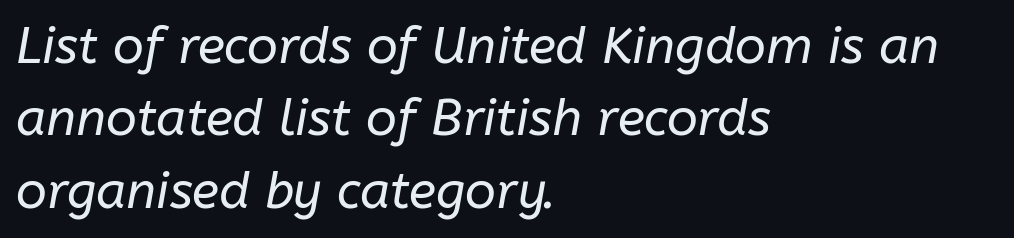
The image shows 51 px regular-weight type, italic (leaning right); set left-aligned, normal line spacing (1.42x), normal letter spacing, not underlined; low stroke contrast and a medium x-height.
